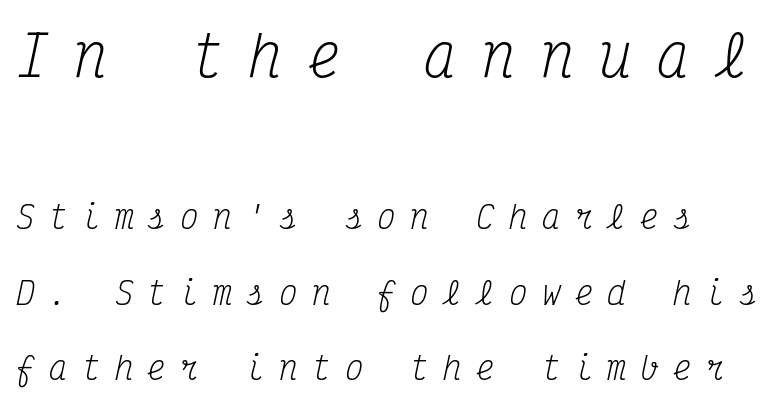
{"serif": "yes", "italic": "yes", "lean": "right", "slant_degrees": 12, "bold": "no", "weight": "regular", "width": "condensed", "stroke_contrast": "medium", "x_height": "medium", "monospaced": "yes", "underline": "no", "line_spacing": "loose", "line_spacing_ratio": 2.44, "letter_spacing": "wide", "letter_spacing_em": 0.46, "larger_block": "first", "size_ratio": 1.77, "glyph_px": 55}
